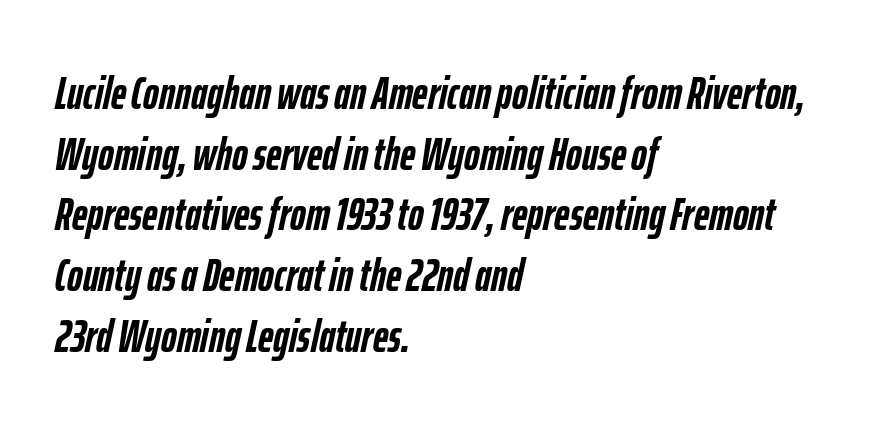
Q: Is the text bold? A: Yes.
Q: Is the text italic (slanted)? A: Yes, it leans right by about 12 degrees.
Q: Is the text underlined? A: No.
Q: How is the paragraph aligned? A: Left-aligned.
Q: Is the spacing between letters normal or unusually wide? A: Normal.
Q: Is the spacing between lines tight, normal or loose? A: Normal.
Q: Width (condensed, normal, or wide)? A: Condensed.
Q: Stroke contrast? A: Low.
Q: x-height? A: Medium.
Q: Monospaced? A: No.
